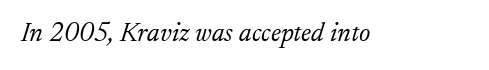
Underlining? Definitely not there. The glyphs look as if they've been sheared to an angle. Think standard paragraph weight, or any step lighter than that. The gaps between neighbouring characters are ordinary and unremarkable.
